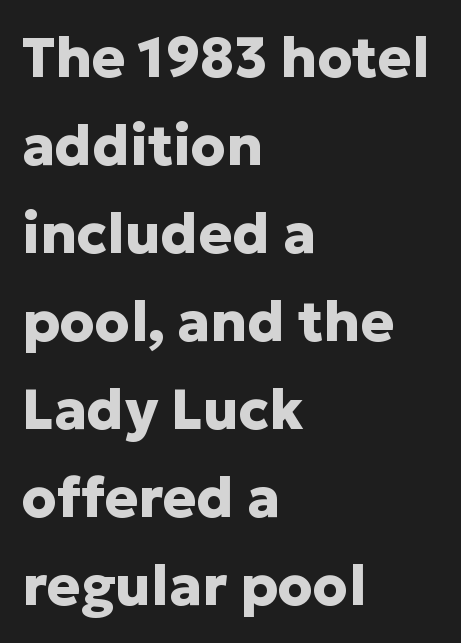
The baseline area is clear. Character widths vary here, with narrow letters taking less room than wide ones. Line starts are locked; line ends wander. I'd call this a sans setting — the letters go barefoot. The leading is moderate, giving the passage an even texture. Caption: bold face, heavy strokes.
